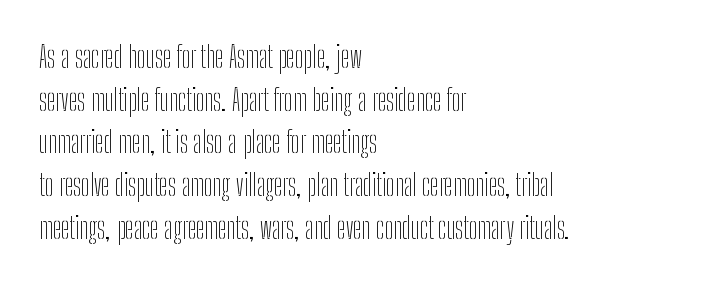
The image shows 29 px thin, condensed sans-serif type, upright; set left-aligned, normal line spacing (1.47x), normal letter spacing, not underlined; low stroke contrast and a medium x-height.
